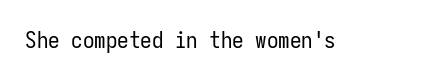
{"italic": "no", "bold": "no", "underline": "no", "letter_spacing": "normal", "letter_spacing_em": 0.0, "glyph_px": 23}
